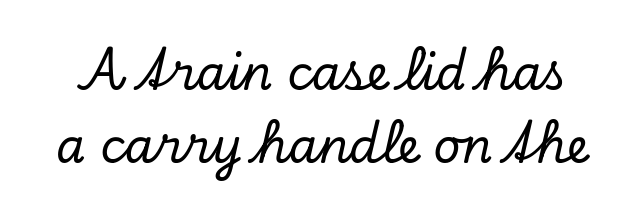
This sample uses an oblique cut, with every glyph tilted off the vertical. Does the leading feel generous? No, just average. Words appear dense and cohesive because spacing is normal. Clear beneath every line of the passage. The face used here is proportionally spaced, like ordinary book or web type.
